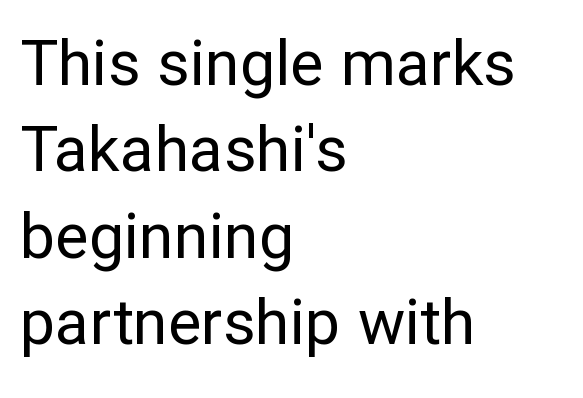
Q: Is the text bold? A: No.
Q: Is the text italic (slanted)? A: No, it is upright.
Q: Is the typeface a serif or a sans-serif typeface? A: Sans-serif.
Q: Is the text underlined? A: No.
Q: How is the paragraph aligned? A: Left-aligned.
Q: Is the spacing between letters normal or unusually wide? A: Normal.
Q: Is the spacing between lines tight, normal or loose? A: Normal.
Q: Width (condensed, normal, or wide)? A: Normal.
Q: Stroke contrast? A: Low.
Q: x-height? A: Medium.
Q: Monospaced? A: No.
